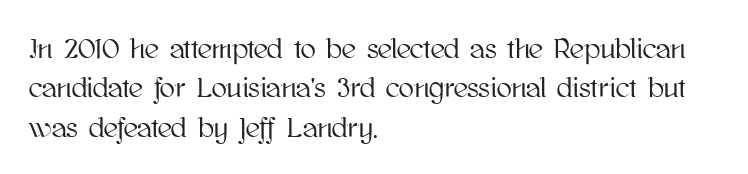
The image shows 28 px text type, upright; set left-aligned, normal line spacing (1.41x), normal letter spacing, not underlined; high stroke contrast and a medium x-height.
